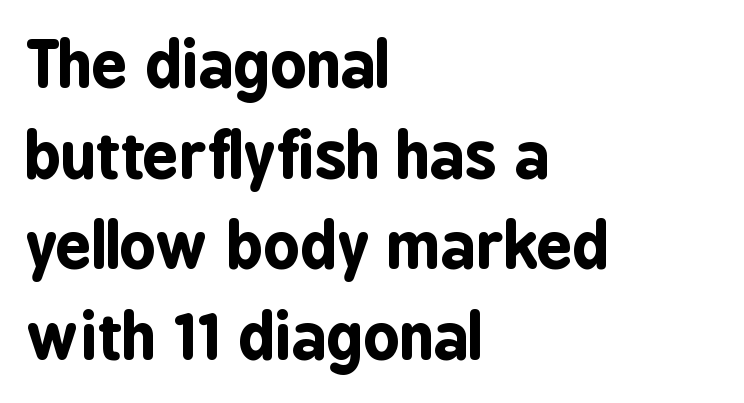
The designer went with a sans here, leaving each stem footless. Line spacing here is normal. Horizontally, the lines are justified to the leading edge only. Here the glyphs are tracked normally, forming tight word shapes. Each row of text sits above clean, open space.
